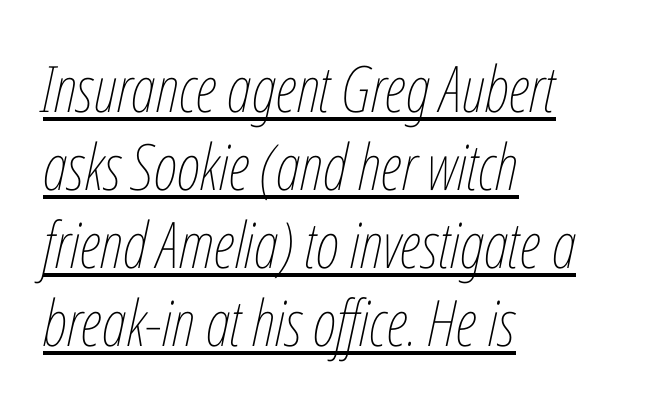
Q: Is the text bold? A: No.
Q: Is the text italic (slanted)? A: Yes, it leans right by about 12 degrees.
Q: Is the text underlined? A: Yes.
Q: How is the paragraph aligned? A: Left-aligned.
Q: Is the spacing between letters normal or unusually wide? A: Normal.
Q: Width (condensed, normal, or wide)? A: Condensed.
Q: Stroke contrast? A: Low.
Q: x-height? A: Medium.
Q: Monospaced? A: No.
